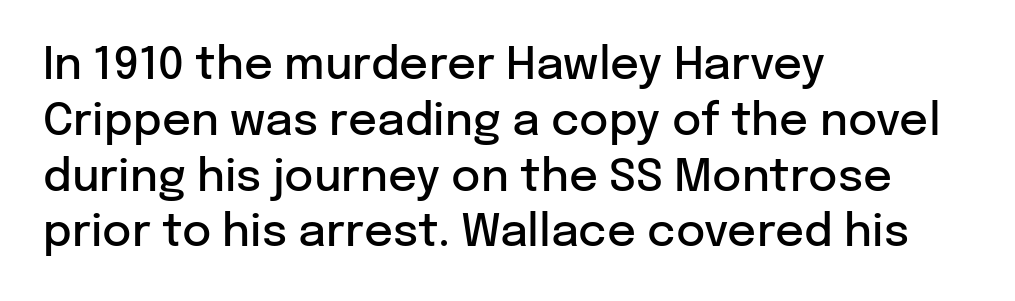
Typesetter's note: demi weight, one step under bold. The compositor pushed each line to the left boundary. The string is rendered with underlining switched off. What stands out about the letter spacing? Nothing — it is the standard amount. Is this a sans? Yes — the strokes have no serifs. The face used here is proportionally spaced, like ordinary book or web type.
